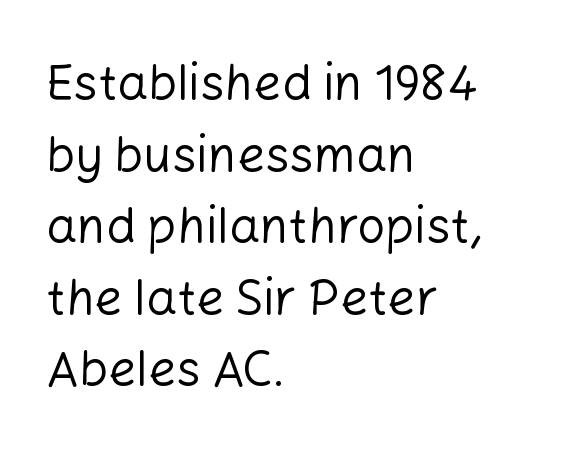
Q: Is the text bold? A: No.
Q: Is the text italic (slanted)? A: No, it is upright.
Q: Is the typeface a serif or a sans-serif typeface? A: Sans-serif.
Q: Is the text underlined? A: No.
Q: How is the paragraph aligned? A: Left-aligned.
Q: Is the spacing between letters normal or unusually wide? A: Normal.
Q: Is the spacing between lines tight, normal or loose? A: Normal.
Q: Width (condensed, normal, or wide)? A: Normal.
Q: Stroke contrast? A: Low.
Q: x-height? A: Medium.
Q: Monospaced? A: No.
